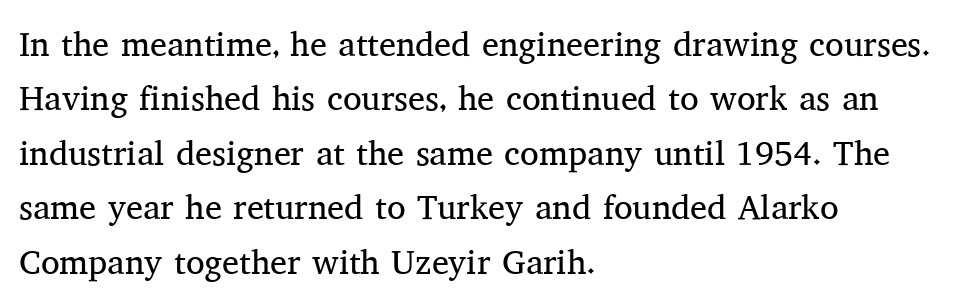
Q: Is the text bold? A: No.
Q: Is the text italic (slanted)? A: No, it is upright.
Q: Is the typeface a serif or a sans-serif typeface? A: Serif.
Q: Is the text underlined? A: No.
Q: How is the paragraph aligned? A: Left-aligned.
Q: Is the spacing between letters normal or unusually wide? A: Normal.
Q: Is the spacing between lines tight, normal or loose? A: Normal.
Q: Width (condensed, normal, or wide)? A: Normal.
Q: Stroke contrast? A: Medium.
Q: x-height? A: Medium.
Q: Monospaced? A: No.
